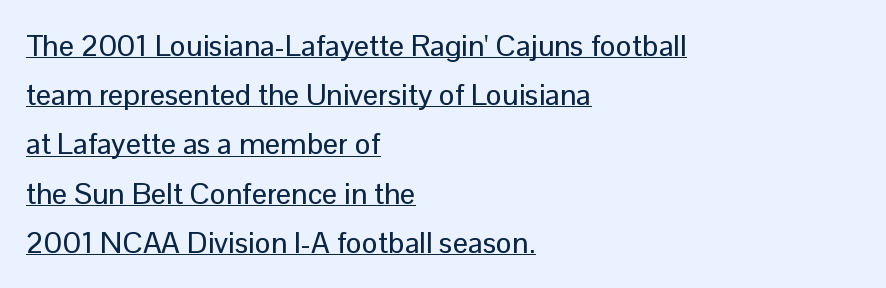
The image shows 30 px sans-serif type, upright; set left-aligned, normal line spacing (1.64x), normal letter spacing, underlined; low stroke contrast and a medium x-height.
